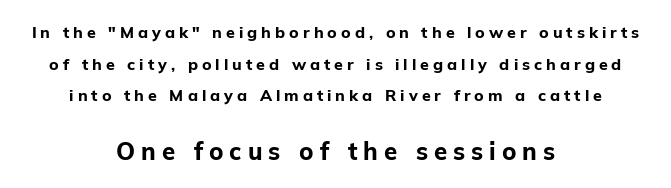
{"italic": "no", "bold": "yes", "underline": "no", "align": "center", "line_spacing": "loose", "line_spacing_ratio": 1.98, "letter_spacing": "wide", "letter_spacing_em": 0.25, "larger_block": "second", "size_ratio": 1.5, "glyph_px": 24}
